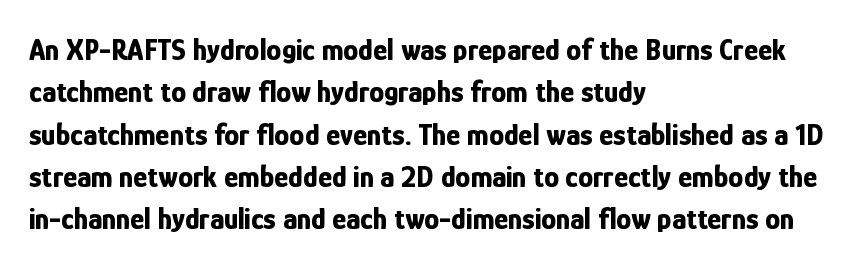
This sample uses a sans-serif face. Summary of vertical rhythm: regular, with standard interline spacing. The strokes are fattened all the way to bold. Posture: upright roman. The letterforms sit shoulder to shoulder at normal distance. Alignment: flush left.
